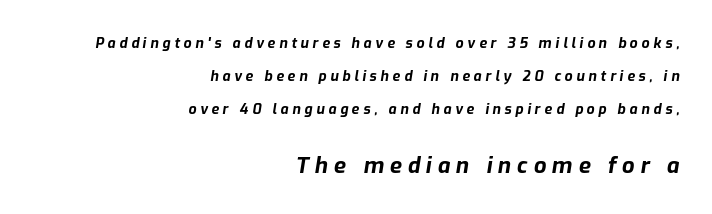
{"italic": "yes", "lean": "right", "slant_degrees": 9, "bold": "yes", "underline": "no", "align": "right", "line_spacing": "loose", "line_spacing_ratio": 2.36, "letter_spacing": "wide", "letter_spacing_em": 0.27, "larger_block": "second", "size_ratio": 1.57, "glyph_px": 22}
